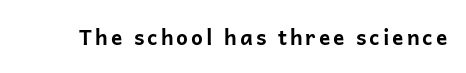
The image shows 21 px bold type, upright; set not underlined.
